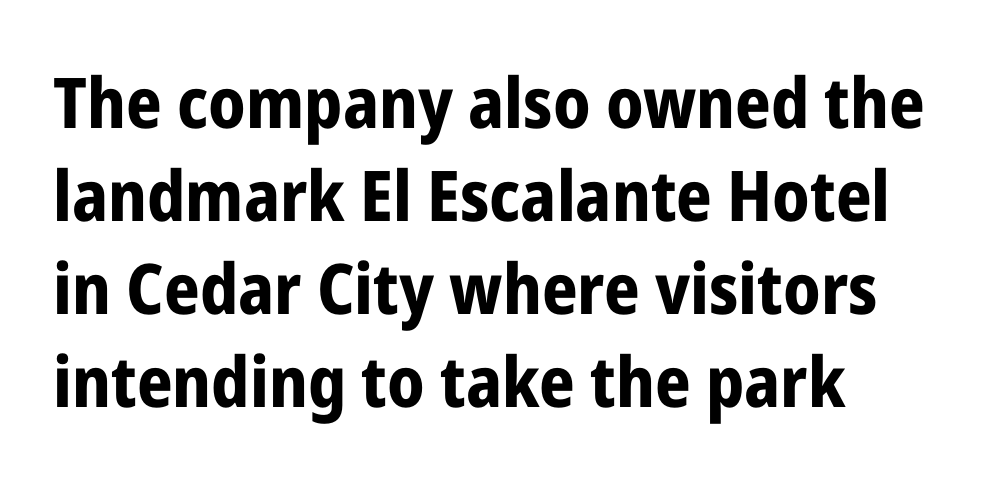
Students, note that the glyphs here touch the page at normal intervals. Nope, not italic — everything's standing straight. Weight check: bold — yes, fully. Interline gaps are of average width in this sample.
